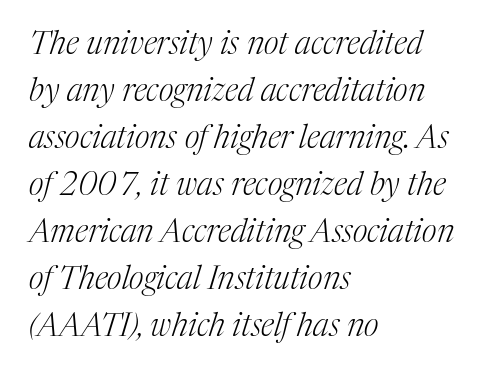
{"serif": "yes", "italic": "yes", "lean": "right", "slant_degrees": 17, "bold": "no", "weight": "light", "width": "normal", "stroke_contrast": "medium", "x_height": "medium", "monospaced": "no", "underline": "no", "align": "left", "line_spacing": "normal", "line_spacing_ratio": 1.47, "letter_spacing": "normal", "letter_spacing_em": 0.0, "glyph_px": 32}
